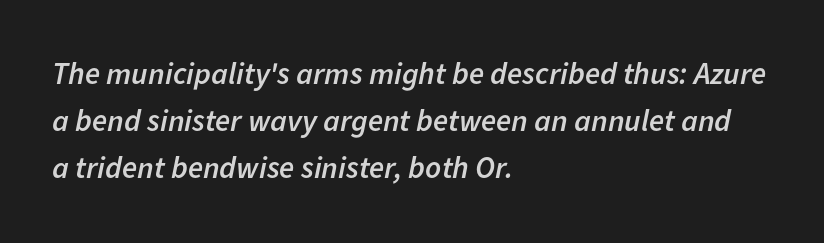
Q: Is the text bold? A: Semi-bold.
Q: Is the text italic (slanted)? A: Yes, it leans right by about 11 degrees.
Q: Is the text underlined? A: No.
Q: How is the paragraph aligned? A: Left-aligned.
Q: Is the spacing between letters normal or unusually wide? A: Normal.
Q: Is the spacing between lines tight, normal or loose? A: Normal.
Q: Width (condensed, normal, or wide)? A: Normal.
Q: Stroke contrast? A: Low.
Q: x-height? A: Medium.
Q: Monospaced? A: No.
